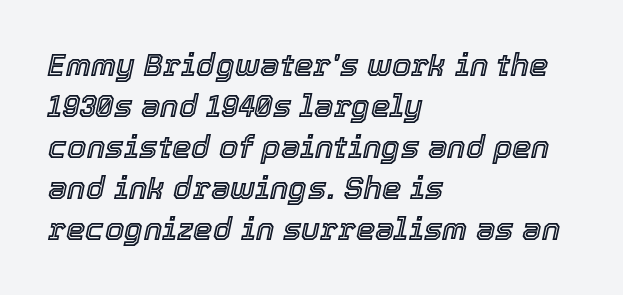
The image shows 31 px text type, italic (leaning right); set left-aligned, normal line spacing (1.32x), normal letter spacing, not underlined; a medium x-height.
